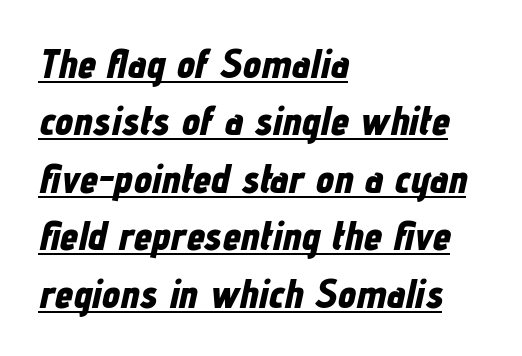
Its strokes are broad and dark, the hallmark of bold type. The rendering uses the underline text-decoration. Is the type slanted? Yes — the strokes lean at a clear angle. These lines are rendered in a variable-pitch font. Does the copy run flush right? No — it runs flush left.
